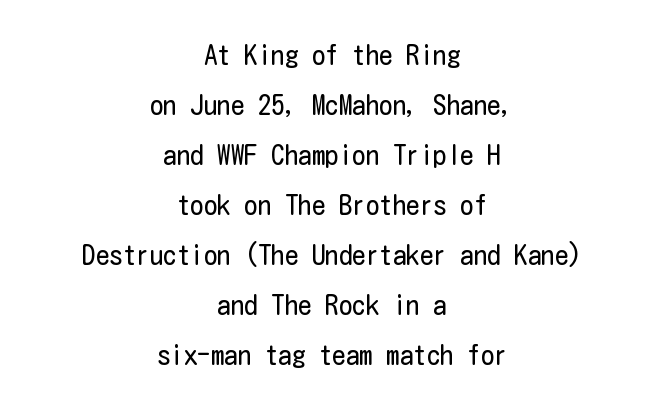
The image shows 27 px text type, upright; set centered, line spacing 1.85x, normal letter spacing, not underlined.
